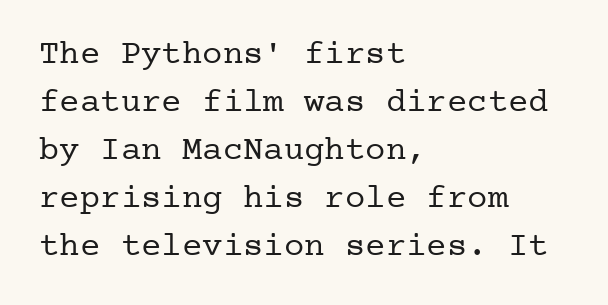
You can tell from the footed stems that serif type was used. Weight class: somewhere from thin through regular. Plain, unruled lines of type. The letters stand upright; this is a roman face. Honestly, the row spacing looks completely unremarkable.
